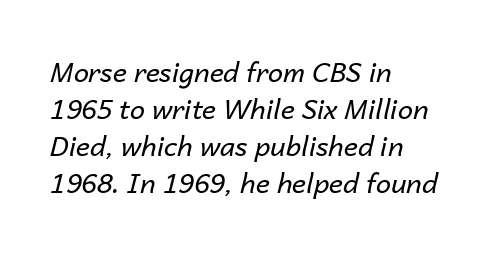
The image shows 27 px text type, italic (leaning right); set left-aligned, normal line spacing (1.37x), normal letter spacing, not underlined.
